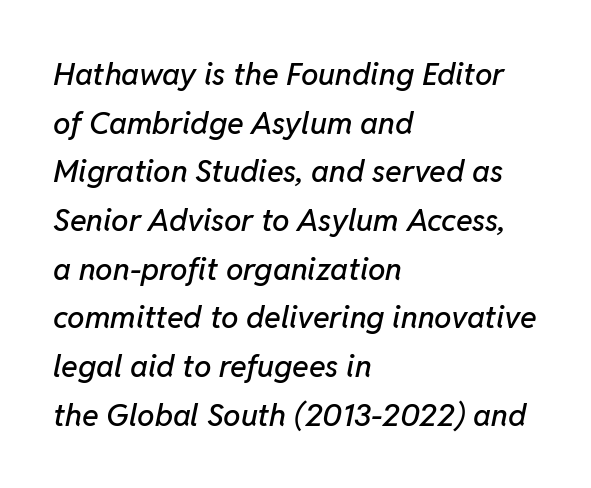
{"italic": "yes", "lean": "right", "slant_degrees": 11, "width": "normal", "stroke_contrast": "low", "x_height": "medium", "monospaced": "no", "underline": "no", "align": "left", "line_spacing": "normal", "line_spacing_ratio": 1.57, "letter_spacing": "normal", "letter_spacing_em": 0.0, "glyph_px": 31}
